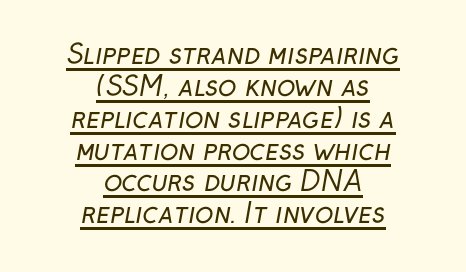
{"bold": "no", "underline": "yes", "align": "center", "line_spacing_ratio": 1.18, "letter_spacing": "normal", "letter_spacing_em": 0.0, "glyph_px": 27}
